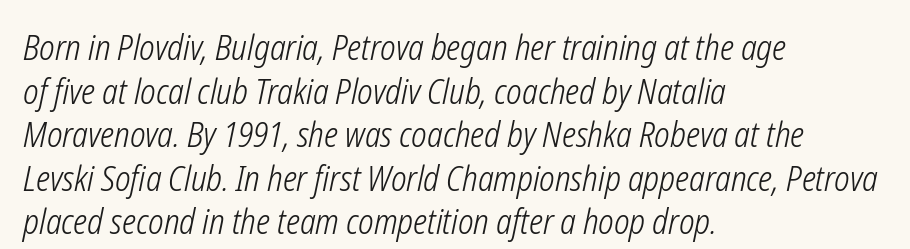
Regarding leading, the lines here are spaced in the standard way. Glance below the letters and you will spot only blank space. Character widths vary here, with narrow letters taking less room than wide ones. The text block is weighted toward the left margin, trailing off unevenly rightward. There's an unmistakable incline to the writing here.
